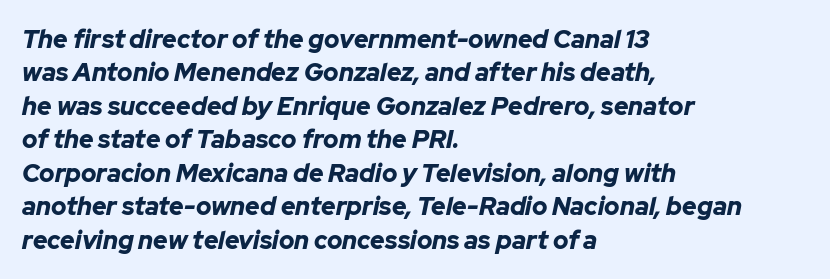
{"italic": "yes", "lean": "right", "slant_degrees": 12, "bold": "yes", "underline": "no", "align": "left", "line_spacing": "normal", "line_spacing_ratio": 1.34, "letter_spacing": "normal", "letter_spacing_em": 0.0, "glyph_px": 25}
